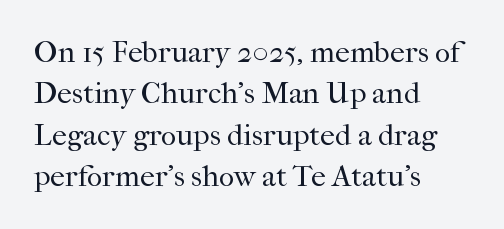
{"serif": "yes", "italic": "no", "bold": "no", "weight": "regular", "width": "normal", "stroke_contrast": "high", "x_height": "medium", "monospaced": "no", "underline": "no", "align": "left", "line_spacing": "normal", "line_spacing_ratio": 1.38, "letter_spacing": "normal", "letter_spacing_em": 0.0, "glyph_px": 30}
